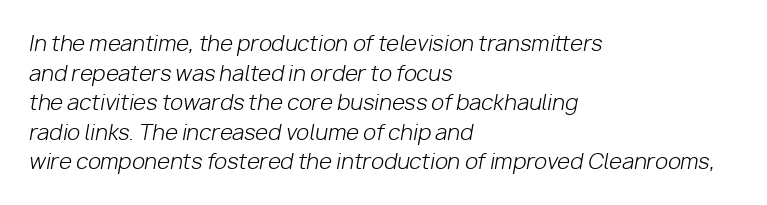
{"italic": "yes", "lean": "right", "slant_degrees": 10, "bold": "no", "underline": "no", "align": "left", "line_spacing": "normal", "line_spacing_ratio": 1.41, "letter_spacing": "normal", "letter_spacing_em": 0.0, "glyph_px": 21}
